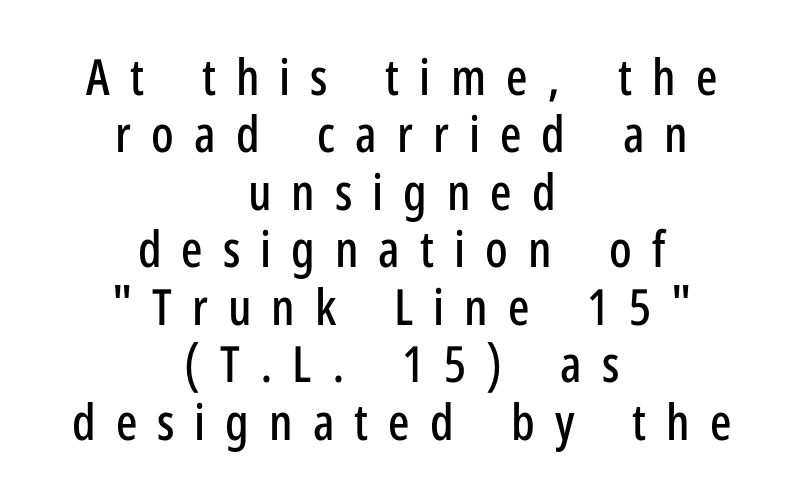
The image shows 50 px condensed sans-serif type, upright; set centered, tight line spacing (1.15x), unusually wide letter spacing (+0.4 em), not underlined; low stroke contrast and a medium x-height.
